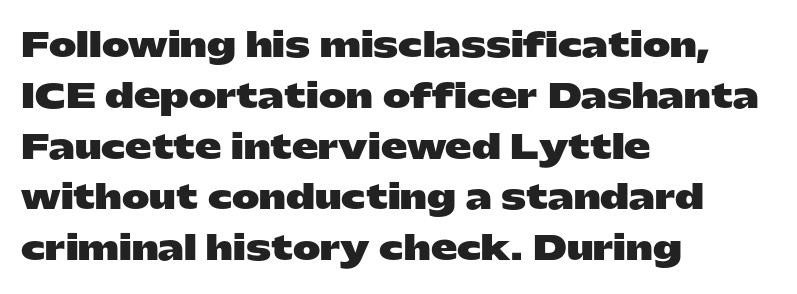
{"serif": "no", "italic": "no", "bold": "yes", "weight": "heavy", "width": "wide", "stroke_contrast": "low", "x_height": "medium", "monospaced": "no", "underline": "no", "align": "left", "line_spacing": "normal", "line_spacing_ratio": 1.54, "letter_spacing": "normal", "letter_spacing_em": 0.0, "glyph_px": 33}
